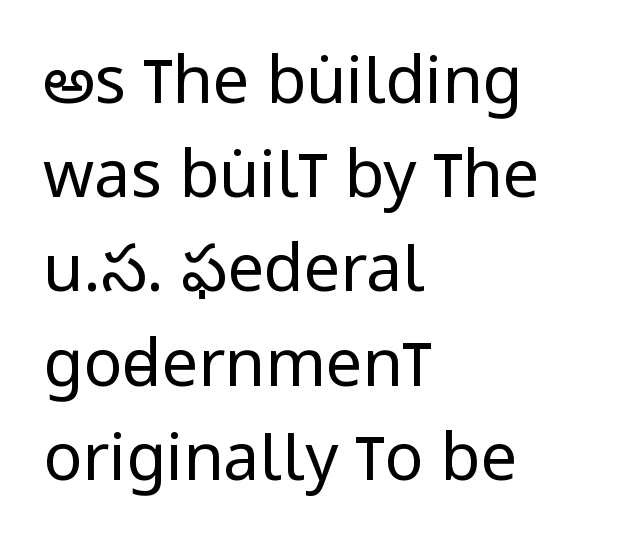
This rendering employs a face without finishing strokes, i.e., a sans-serif. Rows of type keep a routine distance in the vertical direction. In terms of posture, this sample is upright. Look at the tracking — it's just the regular setting, nothing added. Looks like regular typesetting: each glyph gets only the width it needs. Unbolded letterforms with no extra heft.
